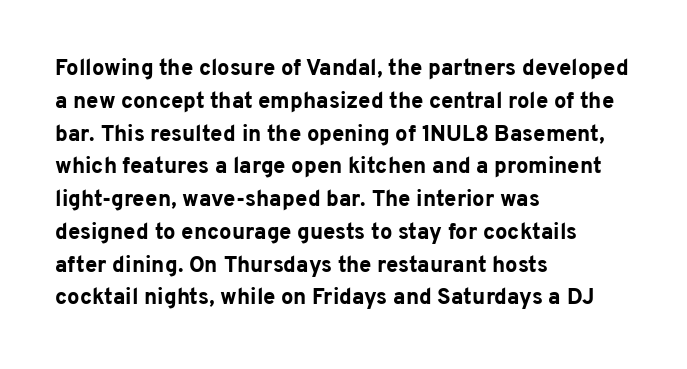
The image shows 22 px bold type, upright; set left-aligned, normal line spacing (1.49x), normal letter spacing, not underlined.
